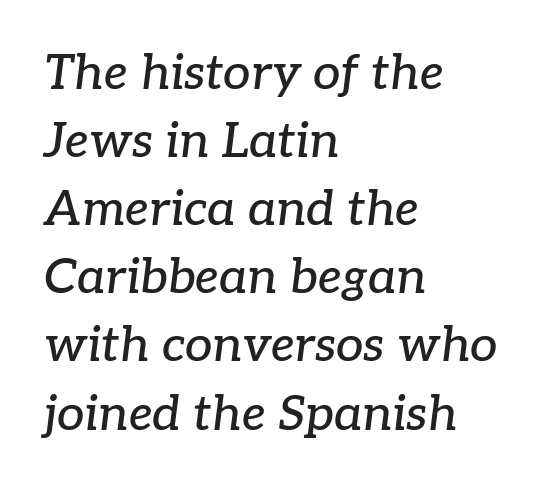
Q: Is the text italic (slanted)? A: Yes, it leans right by about 7 degrees.
Q: Is the typeface a serif or a sans-serif typeface? A: Serif.
Q: Is the text underlined? A: No.
Q: How is the paragraph aligned? A: Left-aligned.
Q: Is the spacing between letters normal or unusually wide? A: Normal.
Q: Is the spacing between lines tight, normal or loose? A: Normal.
Q: Width (condensed, normal, or wide)? A: Normal.
Q: Stroke contrast? A: Low.
Q: x-height? A: Medium.
Q: Monospaced? A: No.
